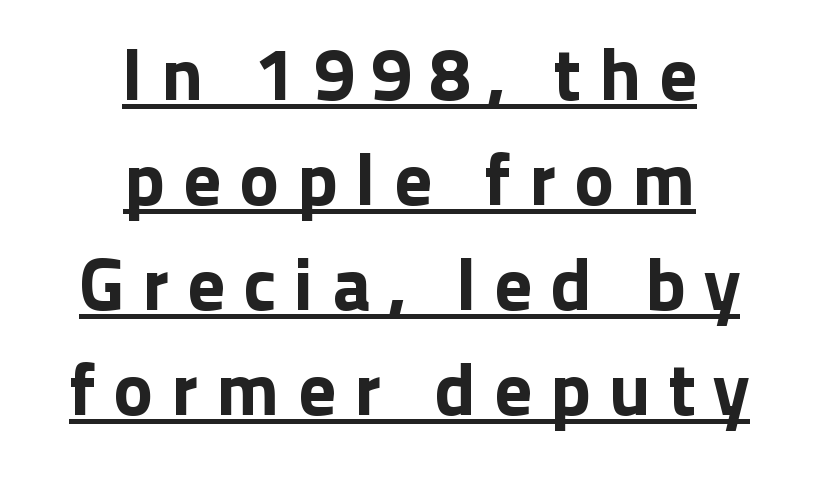
{"serif": "no", "italic": "no", "width": "normal", "stroke_contrast": "low", "x_height": "medium", "monospaced": "no", "underline": "yes", "align": "center", "line_spacing": "normal", "line_spacing_ratio": 1.4, "letter_spacing": "wide", "letter_spacing_em": 0.24, "glyph_px": 75}
